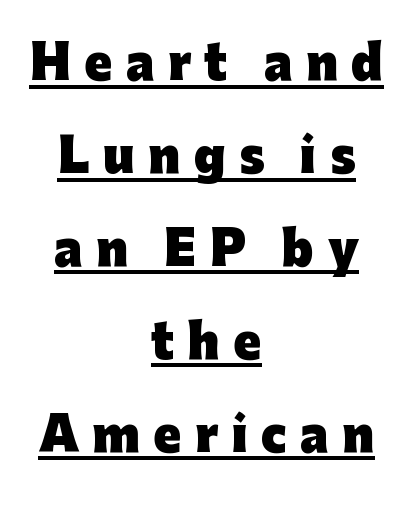
{"serif": "no", "italic": "no", "bold": "yes", "weight": "heavy", "width": "normal", "stroke_contrast": "low", "x_height": "medium", "monospaced": "no", "underline": "yes", "align": "center", "line_spacing": "loose", "line_spacing_ratio": 2.02, "letter_spacing": "wide", "letter_spacing_em": 0.29, "glyph_px": 46}
